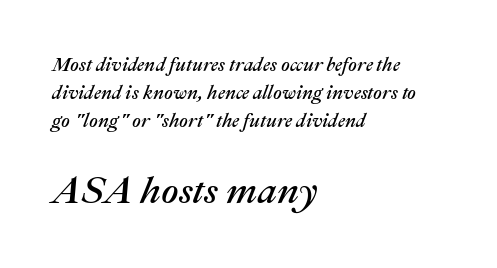
The image shows 38 px text type, italic (leaning right); set left-aligned, normal line spacing (1.47x), normal letter spacing, not underlined; the second (bottom) block is 2.0x larger; medium stroke contrast and a medium x-height.
